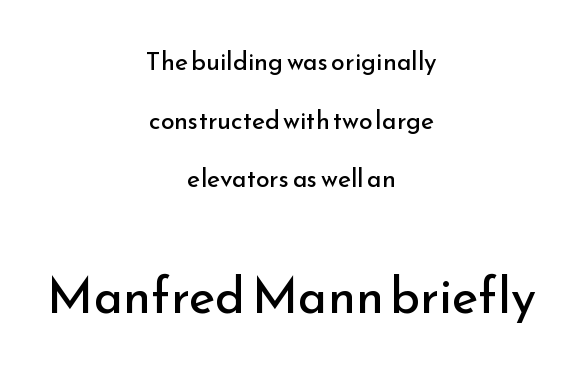
The image shows 50 px regular-weight sans-serif type, upright; set centered, loose line spacing (2.35x), normal letter spacing, not underlined; the second (bottom) block is 2.0x larger; low stroke contrast and a small x-height.
